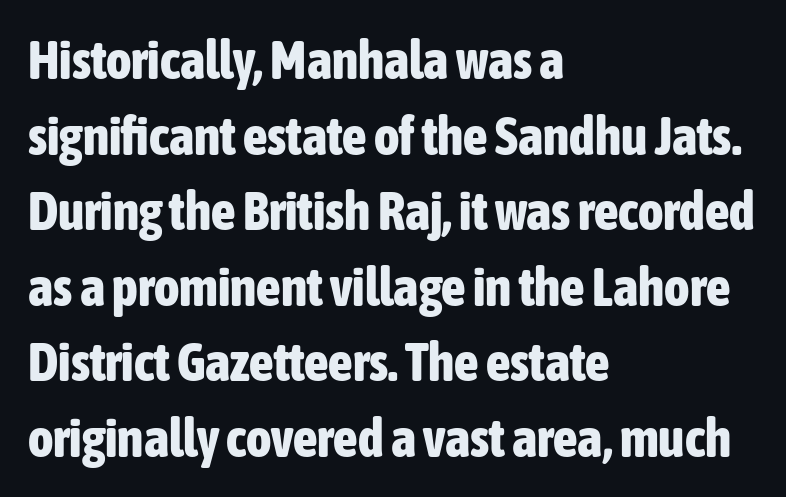
The rendering uses natural spacing where letterforms have individual widths. Stroke terminals: plain, sans-serif. The ragged edge is on the right, which tells us the setting is flush left. Heavy, bold letterforms. Clear beneath every line of the passage.
